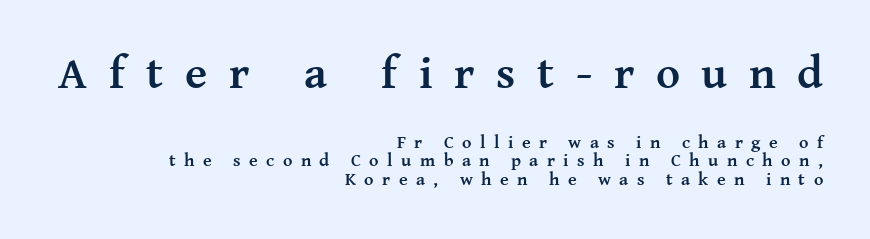
The image shows 46 px semibold serif type, upright; set right-aligned, tight line spacing (1.04x), unusually wide letter spacing (+0.47 em), not underlined; the first (top) block is 2.56x larger; medium stroke contrast and a medium x-height.
